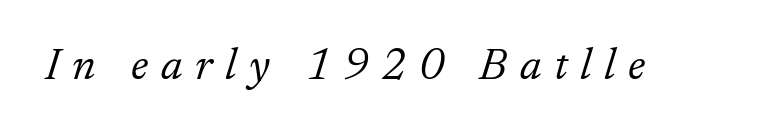
The image shows 45 px light serif type, italic (leaning right); set unusually wide letter spacing (+0.28 em), not underlined; low stroke contrast and a small x-height.
